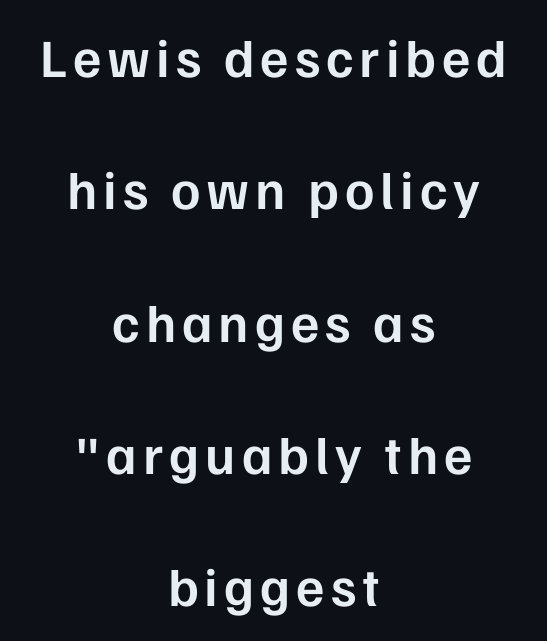
{"serif": "no", "italic": "no", "bold": "semi", "weight": "semibold", "width": "normal", "stroke_contrast": "low", "x_height": "medium", "monospaced": "no", "underline": "no", "align": "center", "line_spacing": "loose", "line_spacing_ratio": 2.45, "glyph_px": 54}
